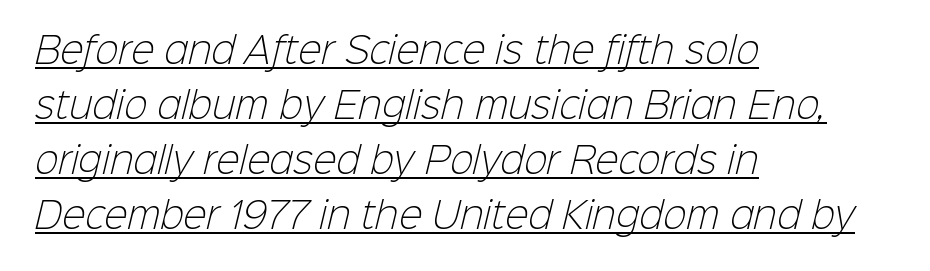
The image shows 35 px light sans-serif type; set left-aligned, normal line spacing (1.57x), normal letter spacing, underlined; low stroke contrast and a medium x-height.
